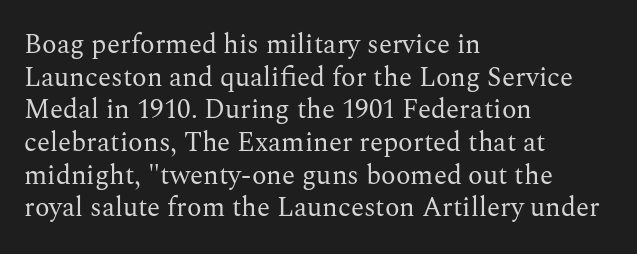
What stands out about the letter spacing? Nothing — it is the standard amount. This is not heavy type; no bold has been used. Just letters on the line, the space beneath them empty. Notice how the stems are strictly vertical — no italics here. This rendering uses left alignment, leaving the right contour irregular.
